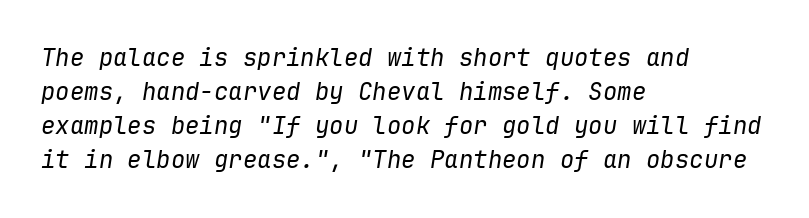
Q: Is the text bold? A: No.
Q: Is the text italic (slanted)? A: Yes, it leans right by about 9 degrees.
Q: Is the text underlined? A: No.
Q: How is the paragraph aligned? A: Left-aligned.
Q: Is the spacing between letters normal or unusually wide? A: Normal.
Q: Is the spacing between lines tight, normal or loose? A: Normal.
